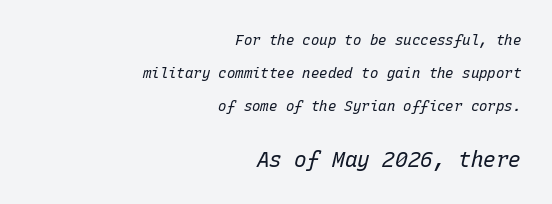
{"italic": "yes", "lean": "right", "slant_degrees": 15, "bold": "no", "underline": "no", "align": "right", "line_spacing": "loose", "line_spacing_ratio": 2.36, "letter_spacing": "normal", "letter_spacing_em": 0.0, "larger_block": "second", "size_ratio": 1.5, "glyph_px": 21}
